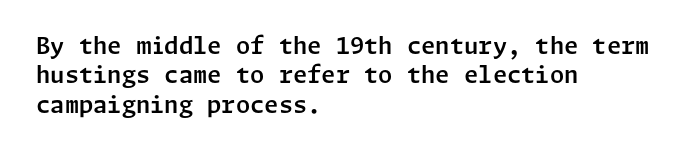
Q: Is the text italic (slanted)? A: No, it is upright.
Q: Is the text underlined? A: No.
Q: How is the paragraph aligned? A: Left-aligned.
Q: Is the spacing between letters normal or unusually wide? A: Normal.
Q: Is the spacing between lines tight, normal or loose? A: Normal.
